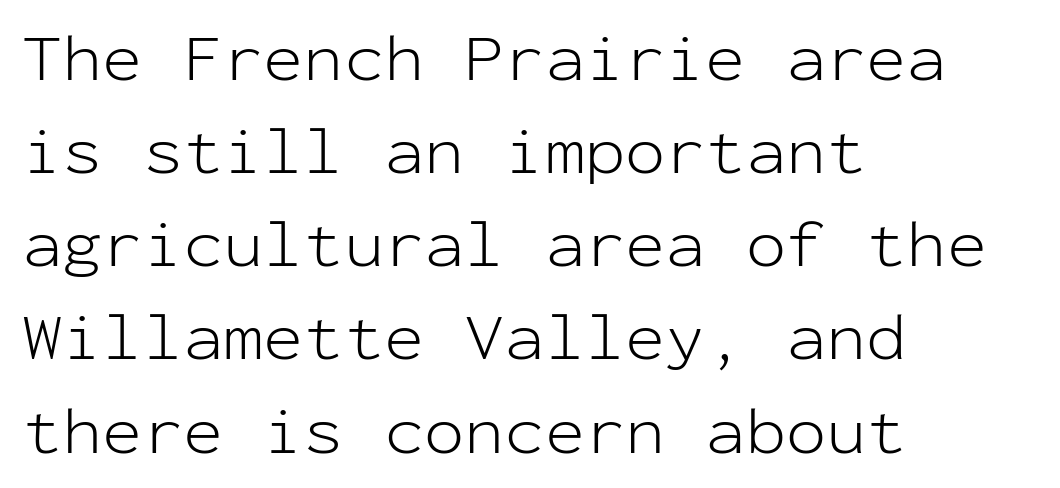
Q: Is the text bold? A: No.
Q: Is the text italic (slanted)? A: No, it is upright.
Q: Is the typeface a serif or a sans-serif typeface? A: Sans-serif.
Q: Is the text underlined? A: No.
Q: How is the paragraph aligned? A: Left-aligned.
Q: Is the spacing between letters normal or unusually wide? A: Normal.
Q: Is the spacing between lines tight, normal or loose? A: Normal.
Q: Width (condensed, normal, or wide)? A: Normal.
Q: Stroke contrast? A: Low.
Q: x-height? A: Medium.
Q: Monospaced? A: Yes.
